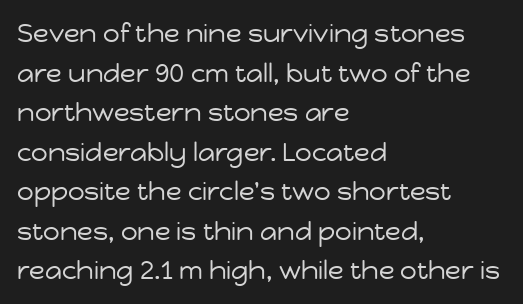
{"italic": "no", "bold": "no", "underline": "no", "align": "left", "line_spacing": "normal", "line_spacing_ratio": 1.52, "letter_spacing": "normal", "letter_spacing_em": 0.0, "glyph_px": 26}
